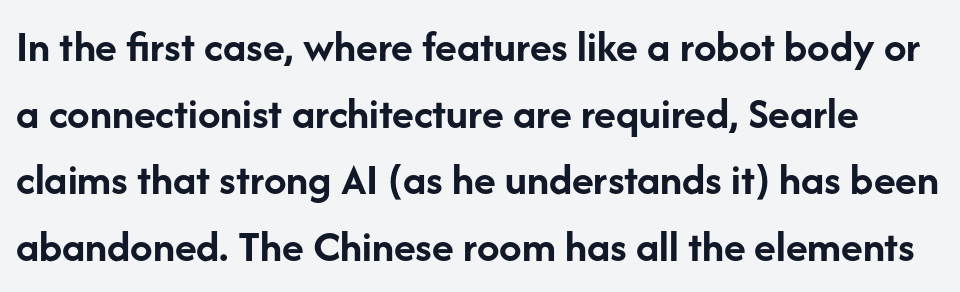
The image shows 45 px semibold sans-serif type, upright; set normal line spacing (1.48x), normal letter spacing, not underlined; low stroke contrast and a medium x-height.
